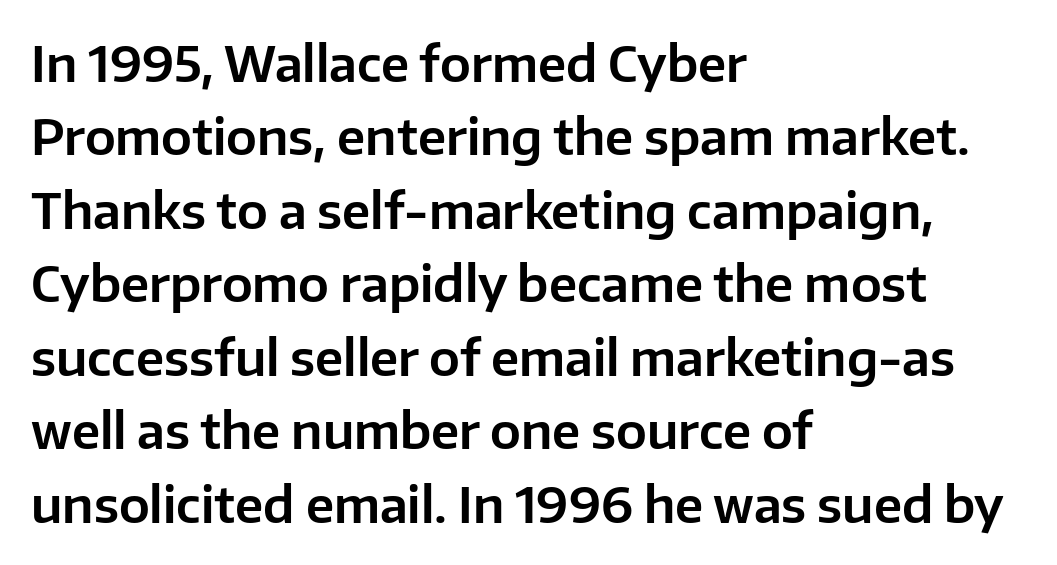
The image shows 49 px sans-serif type, upright; set left-aligned, normal line spacing (1.5x), normal letter spacing, not underlined; low stroke contrast and a medium x-height.
